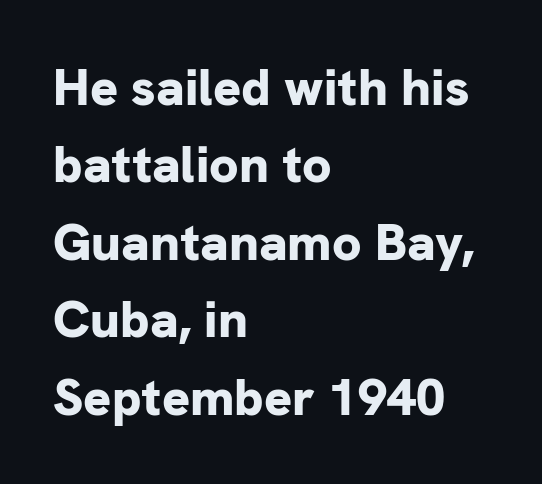
{"serif": "no", "italic": "no", "bold": "yes", "weight": "bold", "width": "normal", "stroke_contrast": "low", "x_height": "medium", "monospaced": "no", "underline": "no", "align": "left", "line_spacing": "normal", "line_spacing_ratio": 1.49, "letter_spacing": "normal", "letter_spacing_em": 0.0, "glyph_px": 52}
